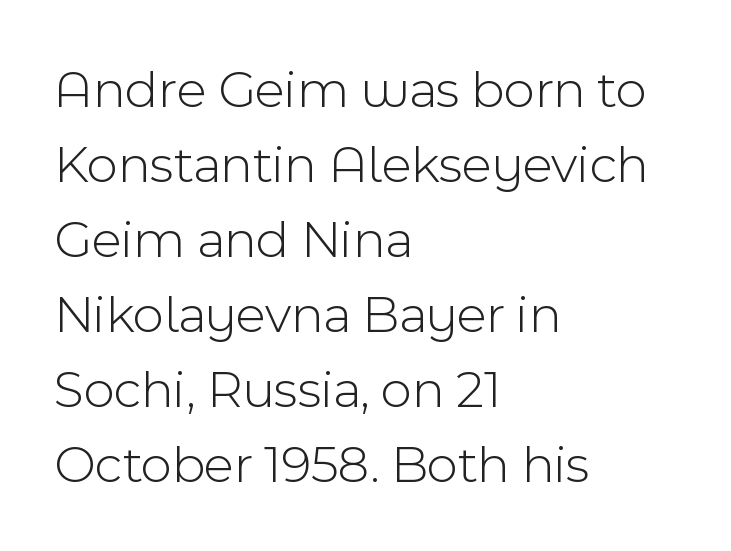
The image shows 54 px light sans-serif type, upright; set left-aligned, normal line spacing (1.39x), normal letter spacing, not underlined; a medium x-height.
